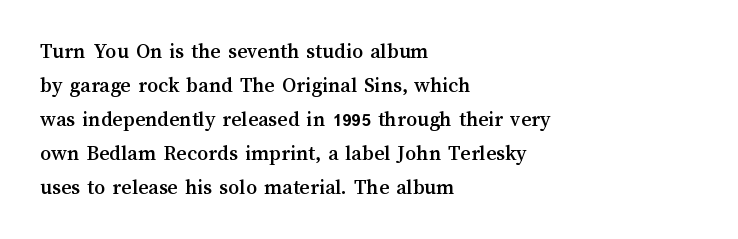
Inter-character spacing is left at the font's built-in metrics. A bare baseline throughout the passage. The typography opts for an upright posture over an oblique one. Casual observation: everything's shoved over to the left.
